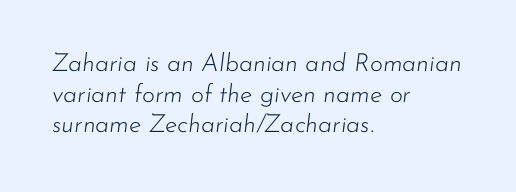
Q: Is the text bold? A: No.
Q: Is the text italic (slanted)? A: Yes, it leans right by about 7 degrees.
Q: Is the text underlined? A: No.
Q: How is the paragraph aligned? A: Left-aligned.
Q: Is the spacing between letters normal or unusually wide? A: Normal.
